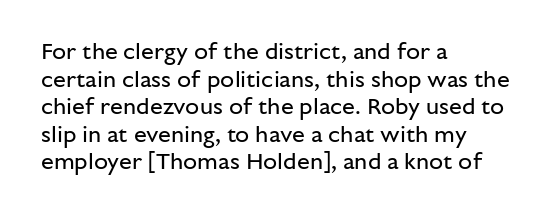
{"italic": "no", "bold": "no", "underline": "no", "align": "left", "line_spacing_ratio": 1.2, "letter_spacing": "normal", "letter_spacing_em": 0.0, "glyph_px": 23}
